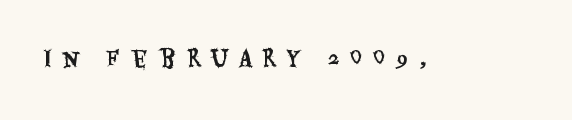
{"italic": "no", "underline": "no", "letter_spacing": "wide", "letter_spacing_em": 0.47, "glyph_px": 22}
